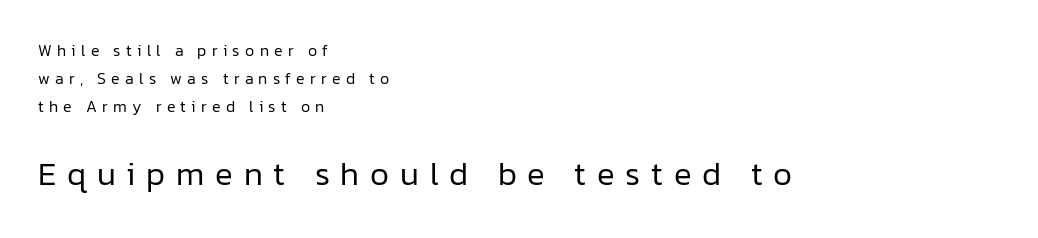
Q: Is the text bold? A: No.
Q: Is the text italic (slanted)? A: No, it is upright.
Q: Is the typeface a serif or a sans-serif typeface? A: Sans-serif.
Q: Is the text underlined? A: No.
Q: How is the paragraph aligned? A: Left-aligned.
Q: Is the spacing between letters normal or unusually wide? A: Unusually wide.
Q: Which block of text is set in a larger size, the first (top) or the second (bottom)? A: The second (bottom) one.
Q: Width (condensed, normal, or wide)? A: Normal.
Q: Stroke contrast? A: Low.
Q: x-height? A: Medium.
Q: Monospaced? A: No.
